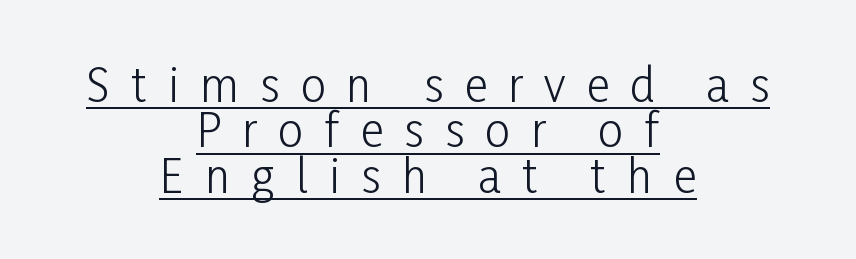
{"serif": "no", "italic": "no", "bold": "no", "weight": "light", "width": "condensed", "stroke_contrast": "low", "x_height": "medium", "monospaced": "no", "underline": "yes", "align": "center", "line_spacing": "tight", "line_spacing_ratio": 1.01, "letter_spacing": "wide", "letter_spacing_em": 0.47, "glyph_px": 45}
